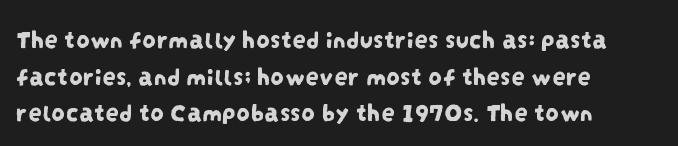
{"underline": "no", "align": "left", "line_spacing": "normal", "line_spacing_ratio": 1.36, "letter_spacing": "normal", "letter_spacing_em": 0.0, "glyph_px": 27}
